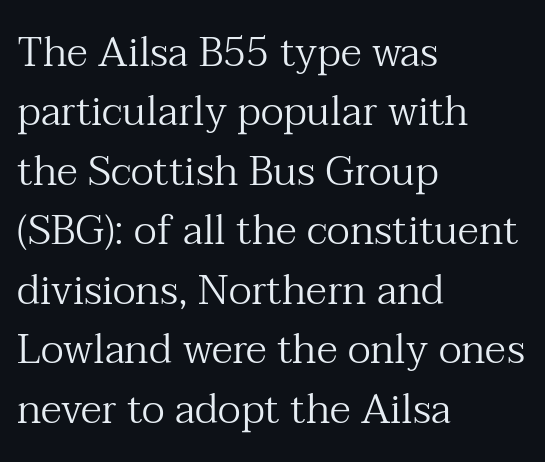
{"serif": "yes", "italic": "no", "bold": "no", "weight": "regular", "width": "normal", "stroke_contrast": "medium", "x_height": "medium", "monospaced": "no", "underline": "no", "align": "left", "line_spacing": "normal", "line_spacing_ratio": 1.45, "letter_spacing": "normal", "letter_spacing_em": 0.0, "glyph_px": 41}
